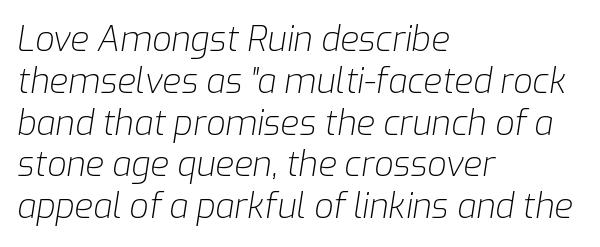
Q: Is the text bold? A: No.
Q: Is the text italic (slanted)? A: Yes, it leans right by about 9 degrees.
Q: Is the text underlined? A: No.
Q: How is the paragraph aligned? A: Left-aligned.
Q: Is the spacing between letters normal or unusually wide? A: Normal.
Q: Width (condensed, normal, or wide)? A: Normal.
Q: Stroke contrast? A: Low.
Q: x-height? A: Medium.
Q: Monospaced? A: No.
